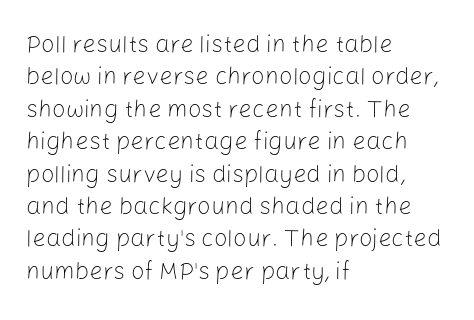
Q: Is the text bold? A: No.
Q: Is the text italic (slanted)? A: No, it is upright.
Q: Is the text underlined? A: No.
Q: How is the paragraph aligned? A: Left-aligned.
Q: Is the spacing between letters normal or unusually wide? A: Normal.
Q: Is the spacing between lines tight, normal or loose? A: Normal.
